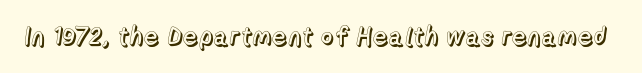
Q: Is the text italic (slanted)? A: Yes.
Q: Is the text underlined? A: No.
Q: Is the spacing between letters normal or unusually wide? A: Normal.
